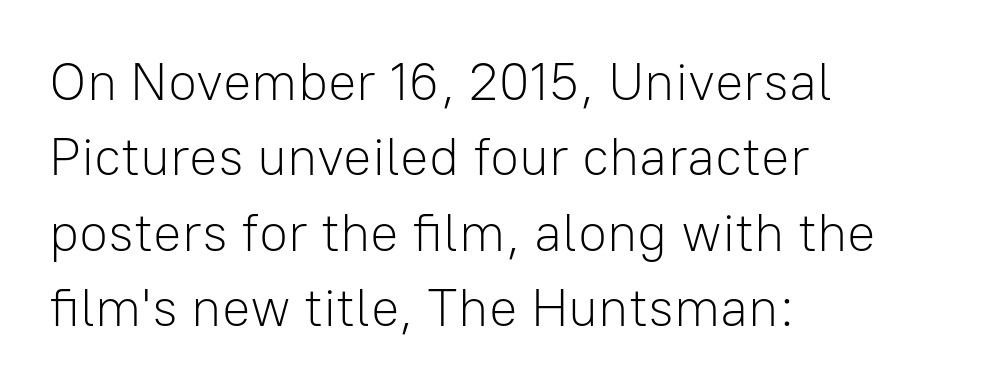
{"serif": "no", "italic": "no", "bold": "no", "weight": "light", "width": "normal", "stroke_contrast": "low", "x_height": "medium", "monospaced": "no", "underline": "no", "align": "left", "line_spacing": "normal", "line_spacing_ratio": 1.42, "letter_spacing": "normal", "letter_spacing_em": 0.0, "glyph_px": 53}
